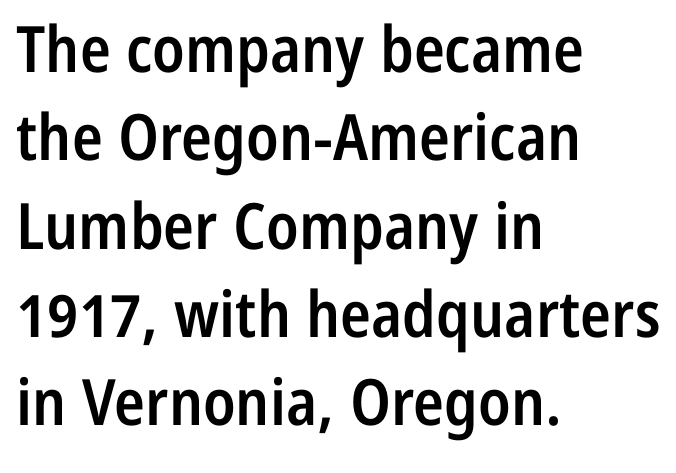
The image shows 64 px semibold, condensed sans-serif type, upright; set left-aligned, normal line spacing (1.38x), normal letter spacing, not underlined; low stroke contrast and a medium x-height.
